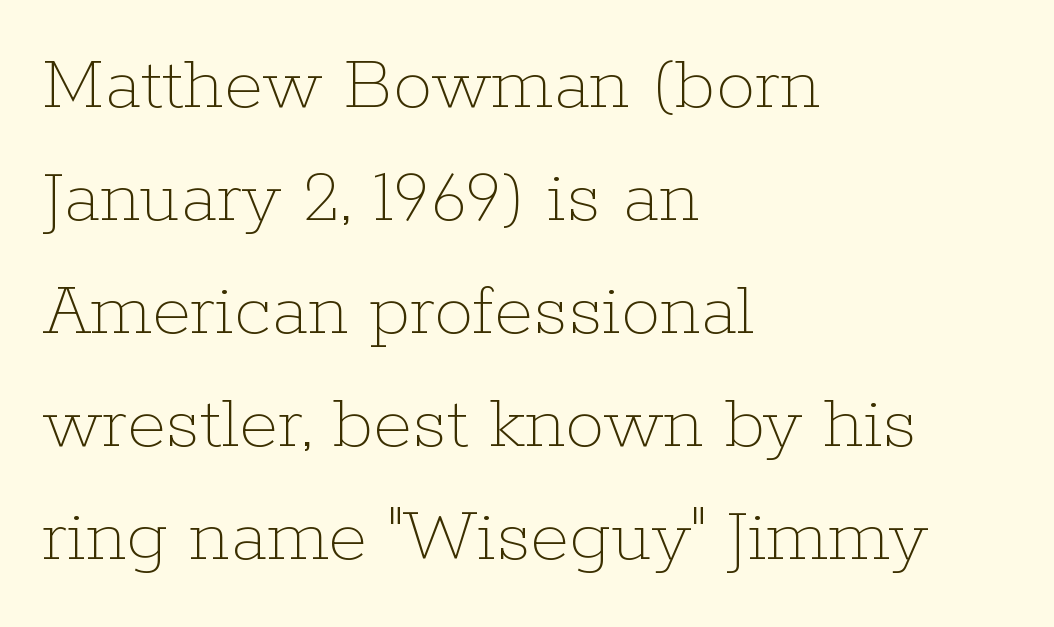
The image shows 79 px thin type, upright; set left-aligned, normal line spacing (1.43x), normal letter spacing, not underlined; low stroke contrast and a medium x-height.
